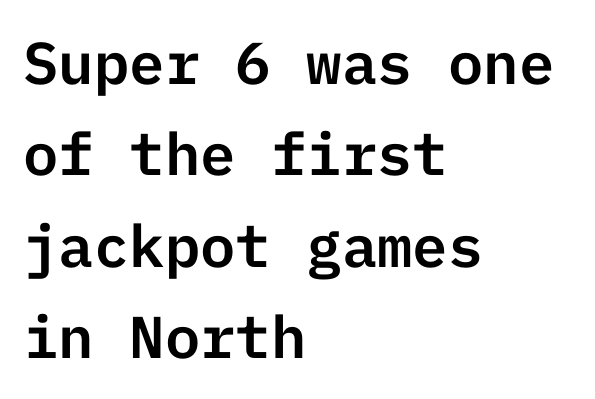
{"serif": "no", "italic": "no", "width": "normal", "stroke_contrast": "low", "x_height": "medium", "underline": "no", "align": "left", "line_spacing": "normal", "line_spacing_ratio": 1.55, "letter_spacing": "normal", "letter_spacing_em": 0.0, "glyph_px": 59}
